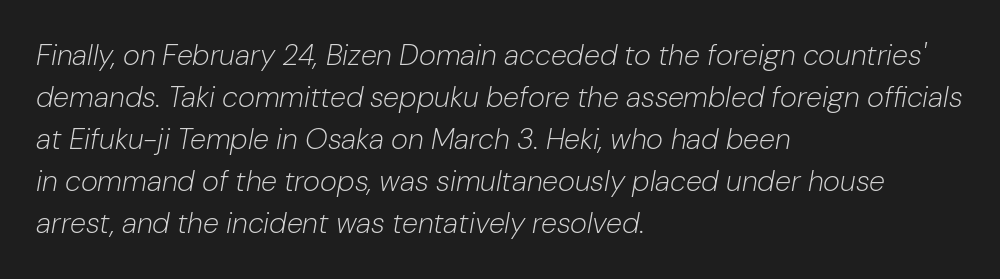
The image shows 29 px light type, italic (leaning right); set left-aligned, normal line spacing (1.45x), normal letter spacing, not underlined; low stroke contrast and a medium x-height.
